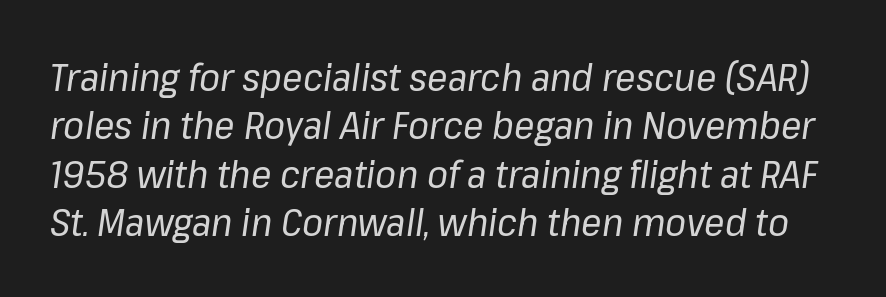
Inter-character spacing is left at the font's built-in metrics. The gap between lines stays unmarked. A typesetter would call this proportional, since set widths differ per character. Quick note: italic.
